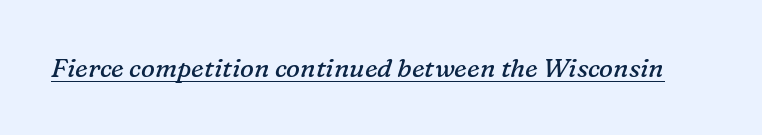
{"italic": "yes", "lean": "right", "slant_degrees": 16, "bold": "no", "underline": "yes", "letter_spacing": "normal", "letter_spacing_em": 0.0, "glyph_px": 26}
